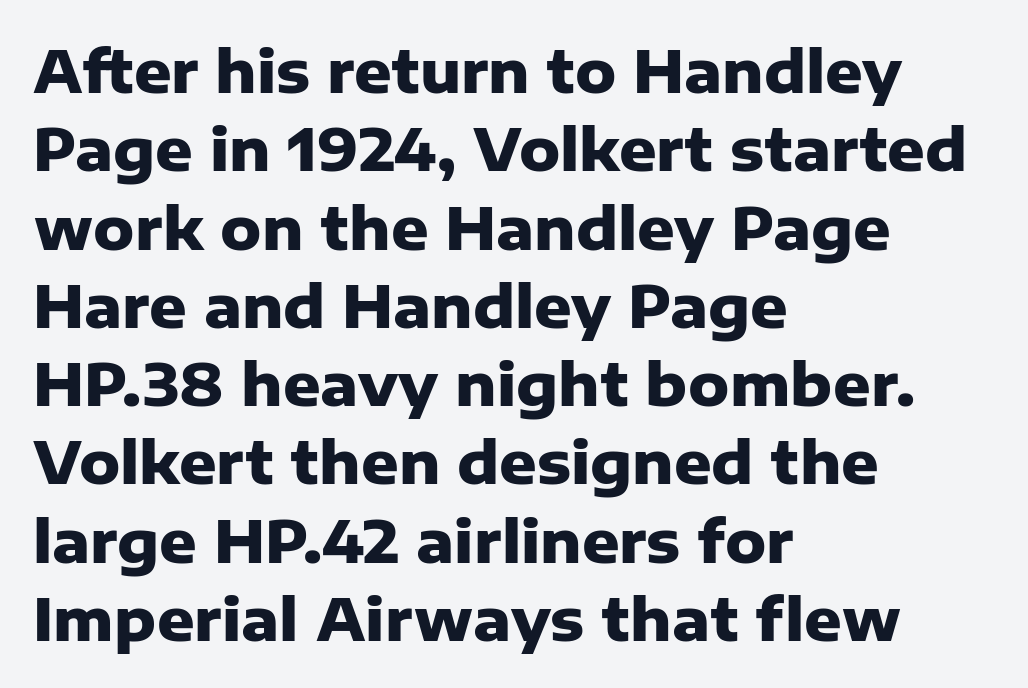
The image shows 58 px heavy sans-serif type, upright; set left-aligned, normal line spacing (1.35x), normal letter spacing, not underlined; low stroke contrast and a medium x-height.
